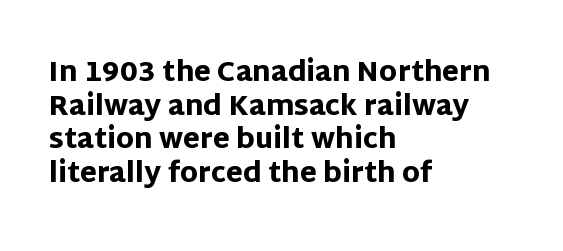
{"italic": "no", "bold": "yes", "underline": "no", "align": "left", "line_spacing": "normal", "line_spacing_ratio": 1.25, "letter_spacing": "normal", "letter_spacing_em": 0.0, "glyph_px": 27}
